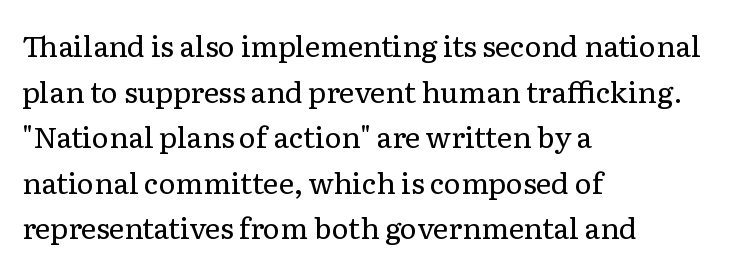
The image shows 29 px regular-weight serif type, upright; set left-aligned, normal line spacing (1.57x), normal letter spacing, not underlined; low stroke contrast and a medium x-height.
